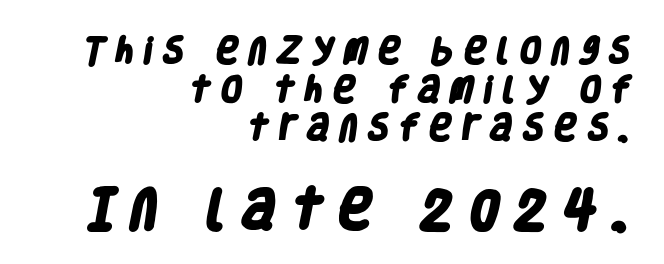
This sample is right-justified, so line beginnings fall wherever the words allow. Regarding serifs, this sample does without them. Line spacing here is normal. A typesetter would call this heavily tracked-out type. Do the characters align in a grid? No, the font is proportional. Plain, unruled lines of type.
